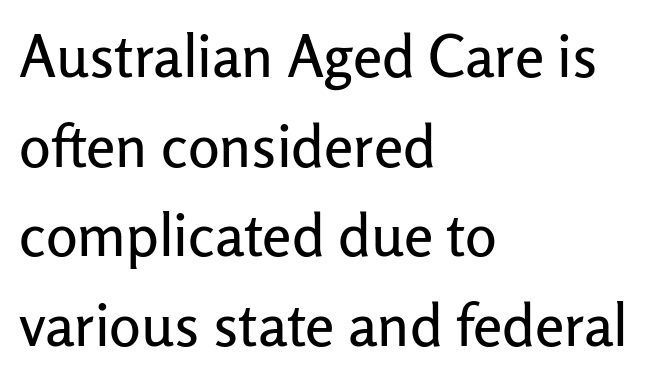
The rendering uses natural spacing where letterforms have individual widths. Honestly, the row spacing looks completely unremarkable. What kind of face is this? One without serifs — a sans. Alignment: flush left. The zone under the glyphs is completely vacant.
